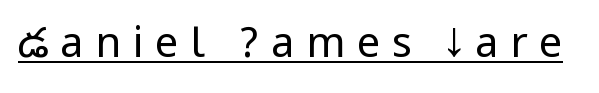
{"serif": "no", "italic": "no", "bold": "no", "weight": "regular", "width": "condensed", "stroke_contrast": "low", "underline": "yes", "letter_spacing": "wide", "letter_spacing_em": 0.27, "glyph_px": 42}
